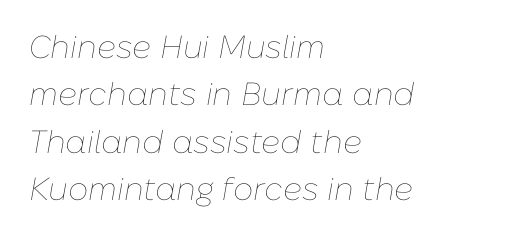
The lettering tilts uniformly, giving the passage an italic look. Default kerning and tracking; the words read as compact shapes. Leading: standard. A classic flush-left, rag-right setting is used for this passage. Do the characters align in a grid? No, the font is proportional. Summary of weight: not heavy and not bold.
